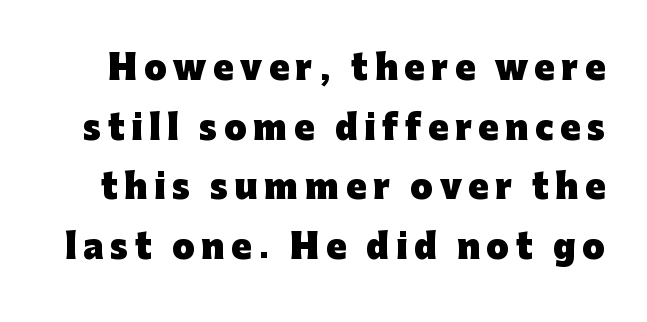
{"serif": "no", "italic": "no", "bold": "yes", "weight": "heavy", "width": "normal", "stroke_contrast": "low", "x_height": "medium", "monospaced": "no", "underline": "no", "line_spacing_ratio": 1.81, "letter_spacing": "wide", "letter_spacing_em": 0.2, "glyph_px": 33}
